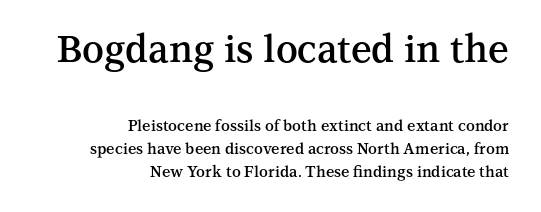
No italicization has been applied; the sample stays upright. The space beneath each line is pristine and unruled. The rendering uses natural spacing where letterforms have individual widths. Strokes here are thickened, but only to semibold level. This rendering uses right alignment, leaving the left contour irregular. The passage shown is typeset with a serif family.
